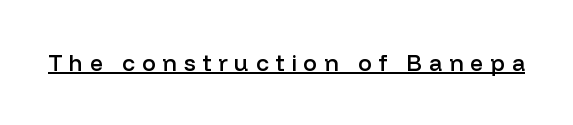
The image shows 23 px text type, upright; set unusually wide letter spacing (+0.3 em), underlined.
